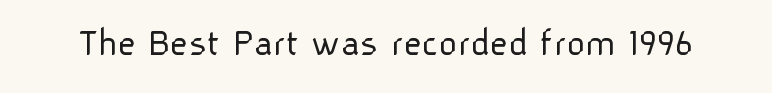
{"serif": "no", "italic": "no", "bold": "no", "weight": "light", "width": "normal", "stroke_contrast": "low", "x_height": "medium", "monospaced": "no", "underline": "no", "letter_spacing": "normal", "letter_spacing_em": 0.0, "glyph_px": 40}
